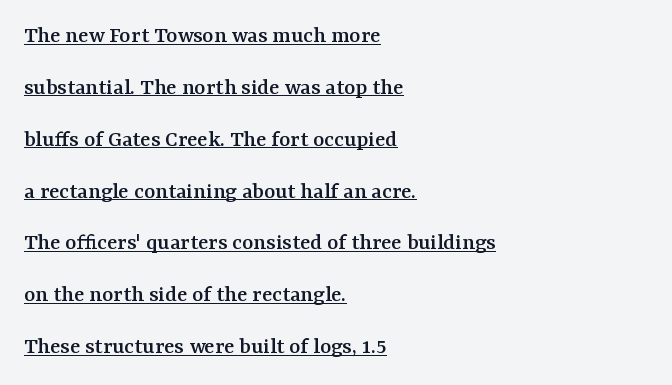
The image shows 24 px text type, upright; set left-aligned, loose line spacing (2.16x), normal letter spacing, underlined.
